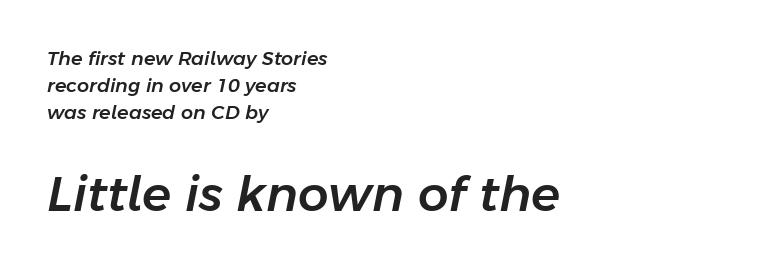
The rendering anchors every line to the left-hand side. This sample has the flowing, uneven cadence of proportional lettering. The letterforms sit shoulder to shoulder at normal distance. Lines of text with bare space underneath. Interline gaps are of average width in this sample.
